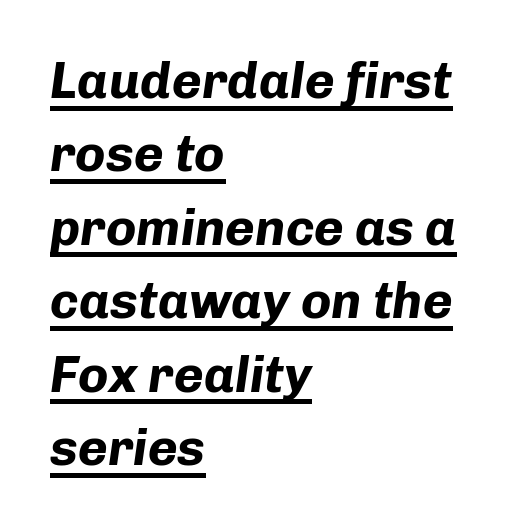
The image shows 51 px bold type, italic (leaning right); set left-aligned, normal line spacing (1.44x), normal letter spacing, underlined; low stroke contrast and a medium x-height.
